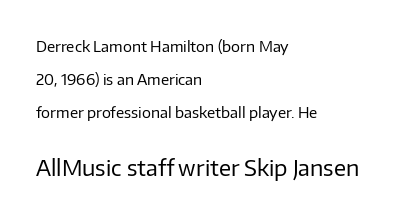
Q: Is the text bold? A: No.
Q: Is the text italic (slanted)? A: No, it is upright.
Q: Is the text underlined? A: No.
Q: How is the paragraph aligned? A: Left-aligned.
Q: Is the spacing between letters normal or unusually wide? A: Normal.
Q: Is the spacing between lines tight, normal or loose? A: Loose.
Q: Which block of text is set in a larger size, the first (top) or the second (bottom)? A: The second (bottom) one.
